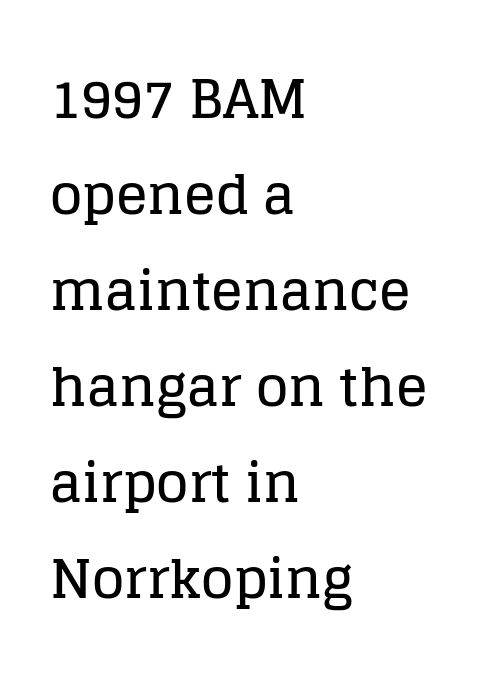
Q: Is the text italic (slanted)? A: No, it is upright.
Q: Is the typeface a serif or a sans-serif typeface? A: Serif.
Q: Is the text underlined? A: No.
Q: How is the paragraph aligned? A: Left-aligned.
Q: Is the spacing between letters normal or unusually wide? A: Normal.
Q: Width (condensed, normal, or wide)? A: Normal.
Q: Stroke contrast? A: Low.
Q: x-height? A: Large.
Q: Monospaced? A: No.
